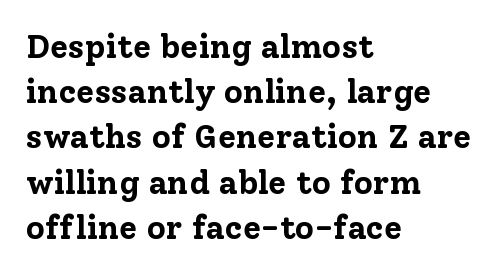
Q: Is the text bold? A: Yes.
Q: Is the text italic (slanted)? A: No, it is upright.
Q: Is the typeface a serif or a sans-serif typeface? A: Serif.
Q: Is the text underlined? A: No.
Q: How is the paragraph aligned? A: Left-aligned.
Q: Is the spacing between letters normal or unusually wide? A: Normal.
Q: Is the spacing between lines tight, normal or loose? A: Normal.
Q: Width (condensed, normal, or wide)? A: Normal.
Q: Stroke contrast? A: Low.
Q: x-height? A: Medium.
Q: Monospaced? A: No.
